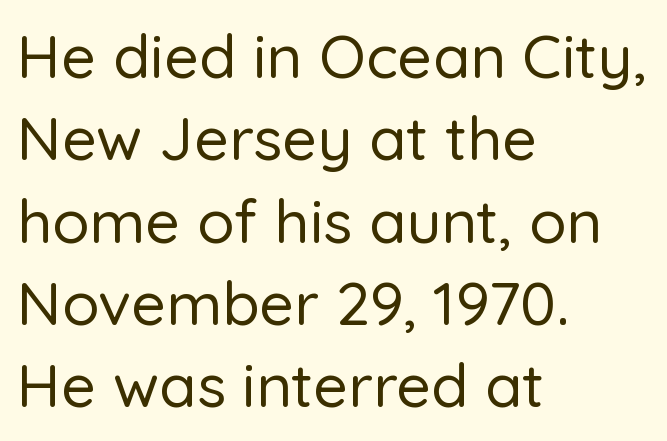
The image shows 61 px sans-serif type, upright; set left-aligned, normal line spacing (1.35x), normal letter spacing, not underlined; low stroke contrast and a medium x-height.
